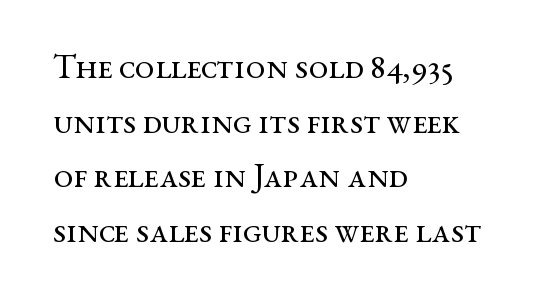
The image shows 35 px regular-weight, wide serif type, upright; set left-aligned, normal line spacing (1.56x), normal letter spacing, not underlined; medium stroke contrast and a medium x-height.
